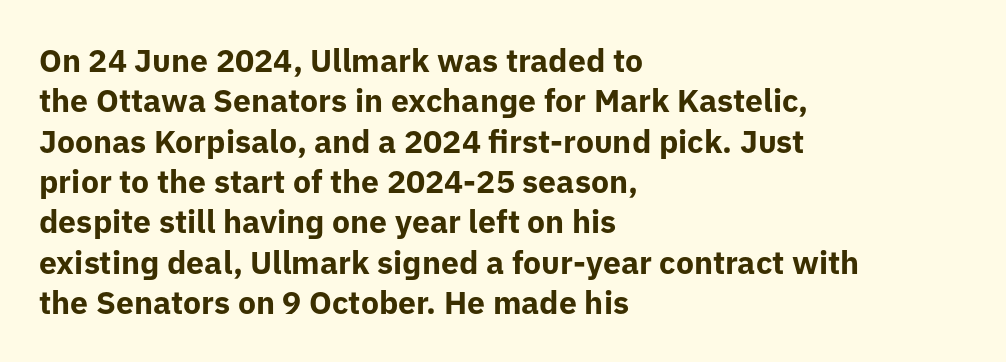
The image shows 32 px bold sans-serif type, upright; set left-aligned, normal line spacing (1.26x), normal letter spacing, not underlined; low stroke contrast and a medium x-height.
